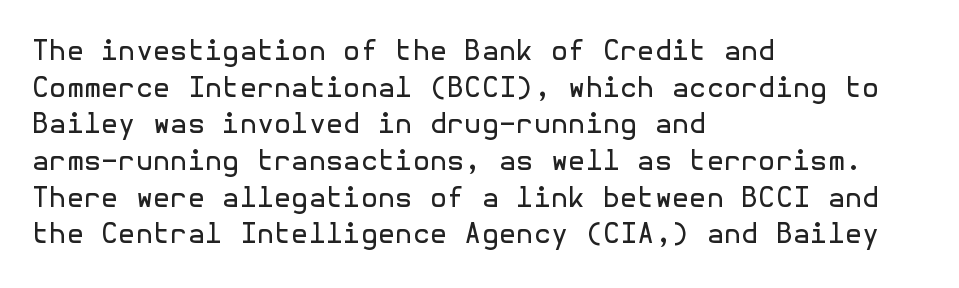
This is roman type, the default non-slanted kind. The rows are spaced the way most documents space them. These lines are set flush left with a ragged right edge. Beneath every word, the page is bare. Grotesque or geometric, the face here clearly has no serifs.
